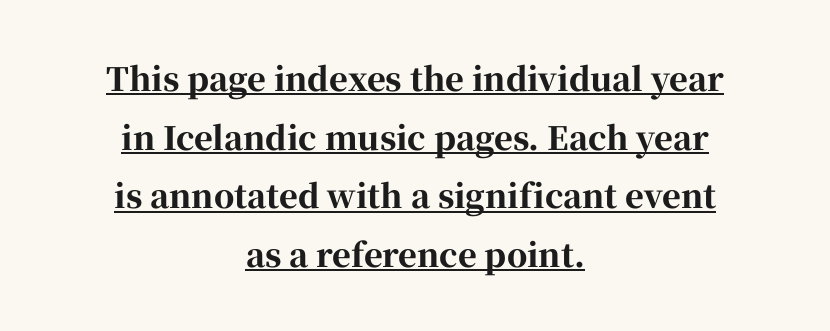
{"serif": "yes", "italic": "no", "bold": "yes", "weight": "bold", "width": "normal", "stroke_contrast": "high", "x_height": "medium", "monospaced": "no", "underline": "yes", "align": "center", "line_spacing_ratio": 1.83, "letter_spacing": "normal", "letter_spacing_em": 0.0, "glyph_px": 32}
